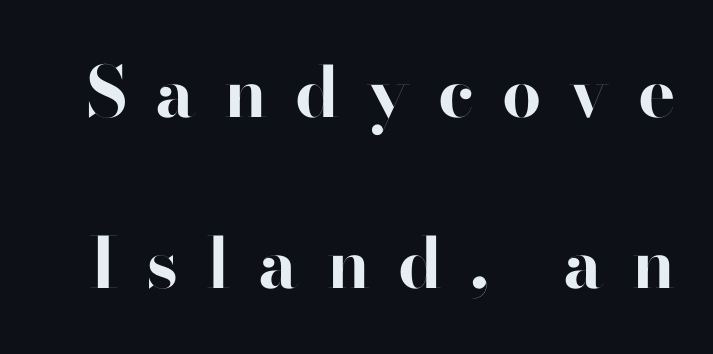
Q: Is the text bold? A: Yes.
Q: Is the text italic (slanted)? A: No, it is upright.
Q: Is the typeface a serif or a sans-serif typeface? A: Sans-serif.
Q: Is the text underlined? A: No.
Q: Is the spacing between letters normal or unusually wide? A: Unusually wide.
Q: Is the spacing between lines tight, normal or loose? A: Loose.
Q: Width (condensed, normal, or wide)? A: Normal.
Q: Stroke contrast? A: High.
Q: x-height? A: Small.
Q: Monospaced? A: No.
